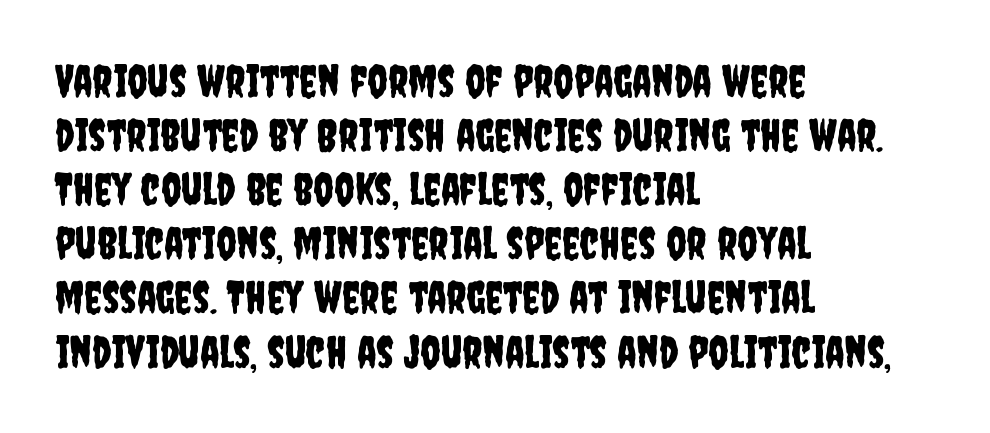
Q: Is the text italic (slanted)? A: No, it is upright.
Q: Is the typeface a serif or a sans-serif typeface? A: Sans-serif.
Q: Is the text underlined? A: No.
Q: How is the paragraph aligned? A: Left-aligned.
Q: Is the spacing between letters normal or unusually wide? A: Normal.
Q: Width (condensed, normal, or wide)? A: Condensed.
Q: Stroke contrast? A: Low.
Q: x-height? A: Large.
Q: Monospaced? A: No.
